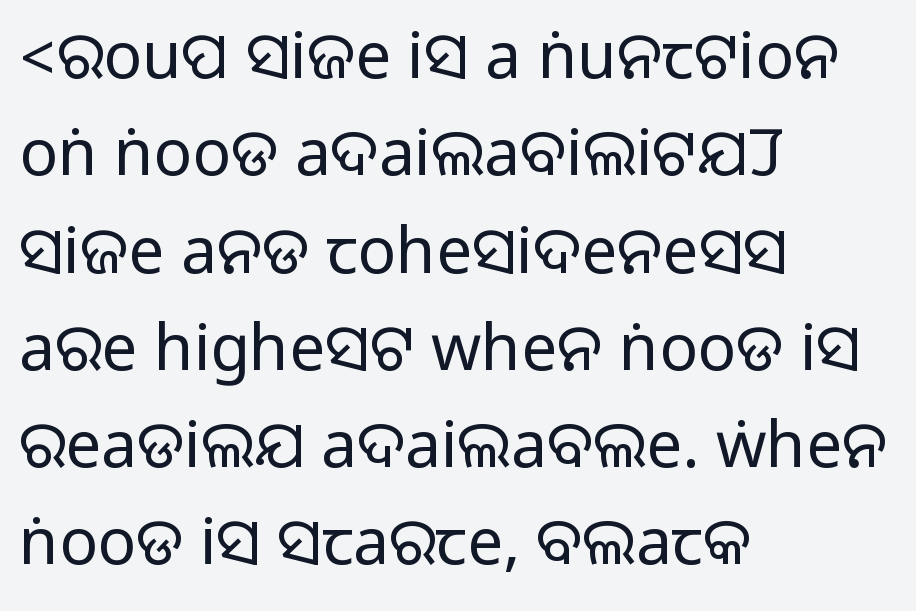
The image shows 64 px sans-serif type, upright; set left-aligned, normal line spacing (1.52x), normal letter spacing, not underlined; medium stroke contrast.
